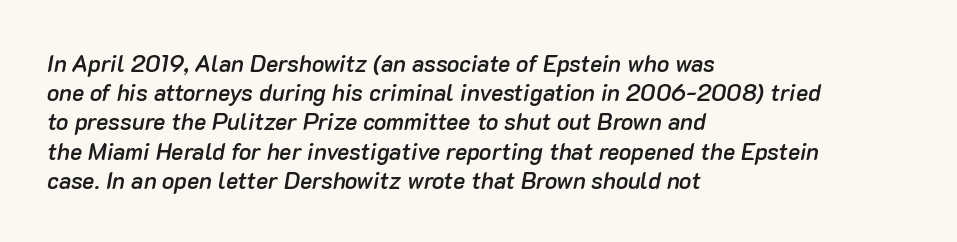
{"italic": "yes", "lean": "right", "slant_degrees": 10, "bold": "semi", "underline": "no", "align": "left", "line_spacing": "normal", "line_spacing_ratio": 1.27, "letter_spacing": "normal", "letter_spacing_em": 0.0, "glyph_px": 23}
